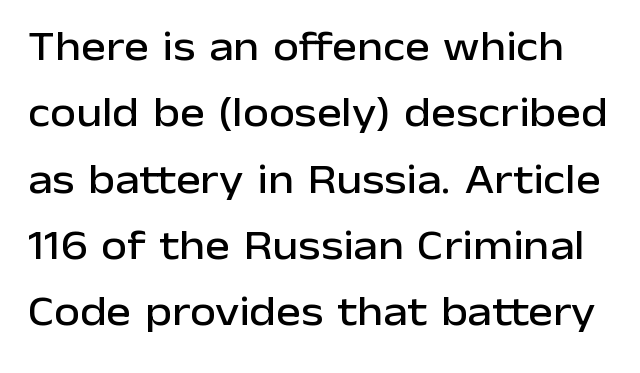
Q: Is the text italic (slanted)? A: No, it is upright.
Q: Is the typeface a serif or a sans-serif typeface? A: Sans-serif.
Q: Is the text underlined? A: No.
Q: Is the spacing between letters normal or unusually wide? A: Normal.
Q: Is the spacing between lines tight, normal or loose? A: Normal.
Q: Width (condensed, normal, or wide)? A: Normal.
Q: Stroke contrast? A: Low.
Q: x-height? A: Medium.
Q: Monospaced? A: No.
